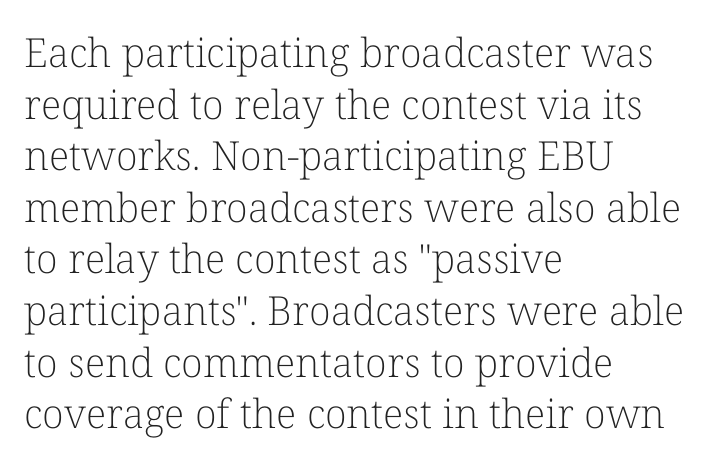
Character widths vary here, with narrow letters taking less room than wide ones. Every character sits straight up, as roman type does. Unlike a clean sans, this face finishes its strokes with serifs. Words appear dense and cohesive because spacing is normal. Underline: absent. Leading matches the norm, producing a regular column.
